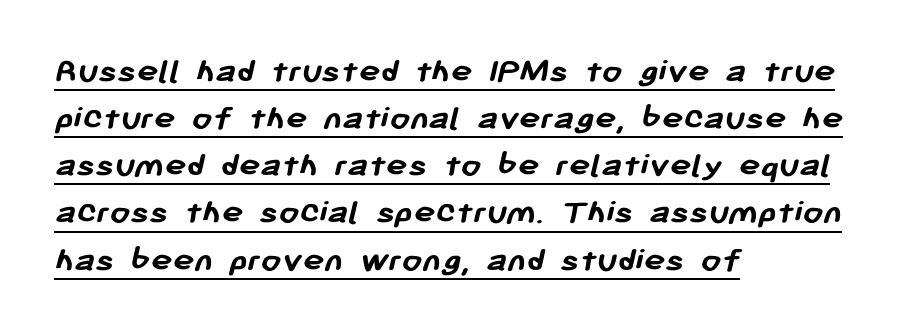
Looks like someone drew a line under every word here. The type is set solid horizontally, with unmodified tracking. The font is running at its bold setting. Compared with typical paragraphs, the rows here are spaced about the same. Serifs: no, the terminals of the letterforms are clean.
